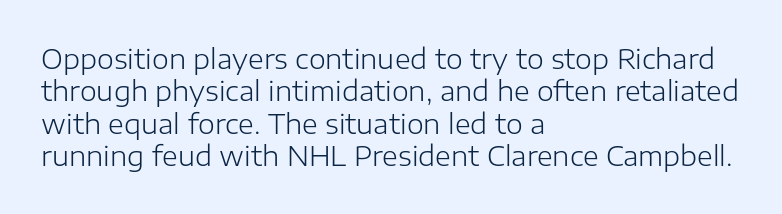
{"italic": "no", "bold": "no", "underline": "no", "align": "left", "line_spacing_ratio": 1.2, "letter_spacing": "normal", "letter_spacing_em": 0.0, "glyph_px": 27}
